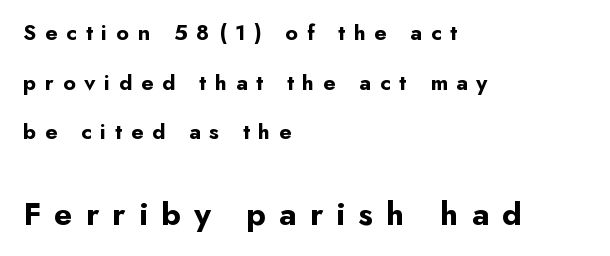
Honestly, there is no underline to notice here at all. A typesetter would label this face a sans. These lines stack with their left ends in a neat column. Tall strokes in this sample are plumb rather than angled. The lower block of text is set noticeably larger than the block above it.
